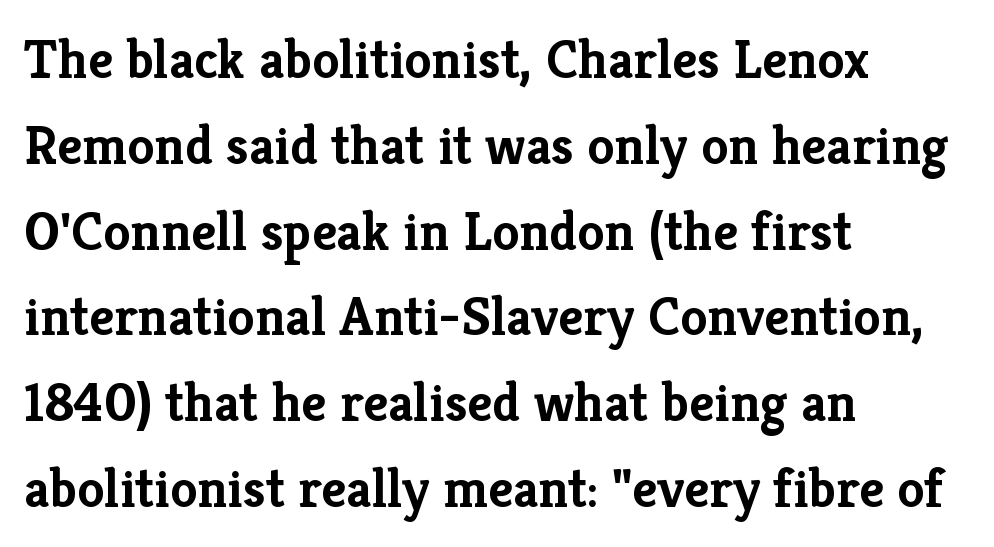
The image shows 55 px semibold serif type, upright; set left-aligned, normal line spacing (1.56x), normal letter spacing, not underlined; low stroke contrast and a medium x-height.
